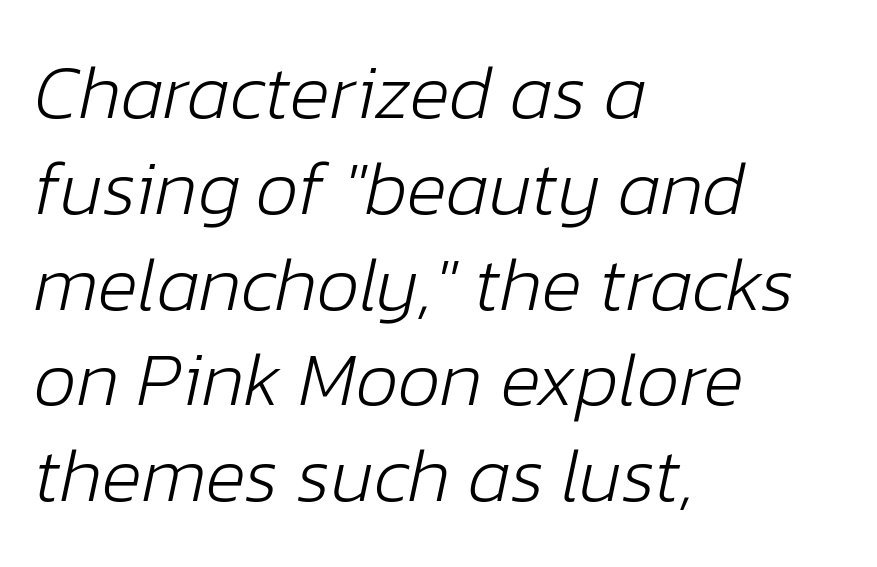
Q: Is the text bold? A: No.
Q: Is the text italic (slanted)? A: Yes, it leans right by about 12 degrees.
Q: Is the text underlined? A: No.
Q: How is the paragraph aligned? A: Left-aligned.
Q: Is the spacing between letters normal or unusually wide? A: Normal.
Q: Is the spacing between lines tight, normal or loose? A: Normal.
Q: Width (condensed, normal, or wide)? A: Normal.
Q: Stroke contrast? A: Low.
Q: x-height? A: Medium.
Q: Monospaced? A: No.
